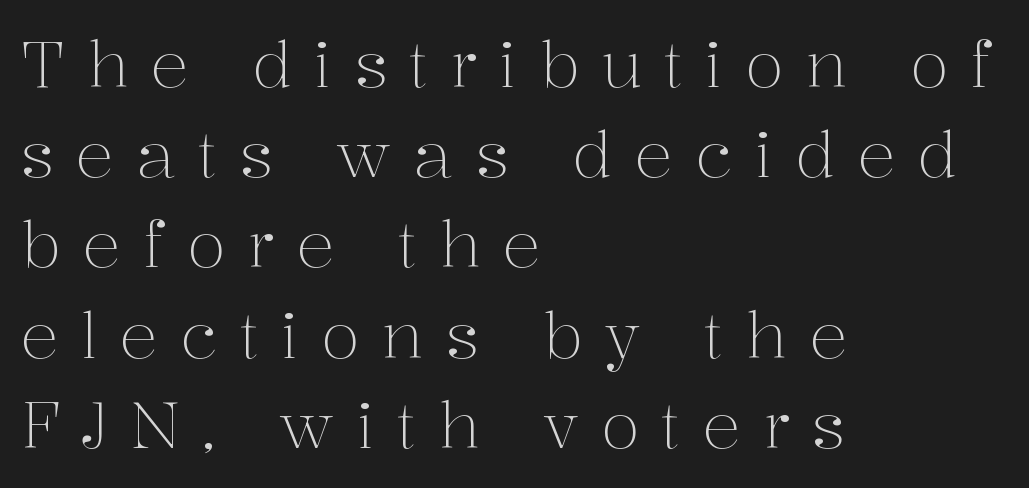
If you drew a line through each stem, it would be perfectly vertical. Stroke mass is kept to a normal reading level or below. Inter-character spacing is expanded well beyond the font's built-in metrics. These lines stack with their left ends in a neat column. Evenly set lines give the paragraph a standard silhouette. Honestly, there is no underline to notice here at all.
